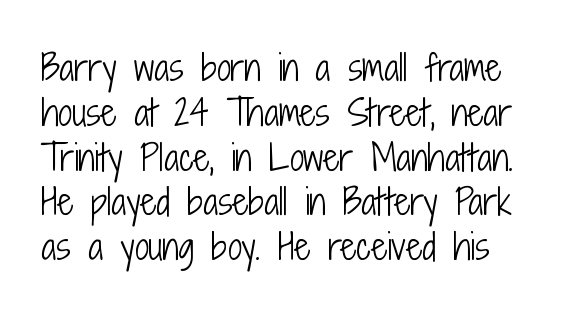
Q: Is the text bold? A: No.
Q: Is the text italic (slanted)? A: No, it is upright.
Q: Is the typeface a serif or a sans-serif typeface? A: Sans-serif.
Q: Is the text underlined? A: No.
Q: How is the paragraph aligned? A: Left-aligned.
Q: Is the spacing between letters normal or unusually wide? A: Normal.
Q: Is the spacing between lines tight, normal or loose? A: Normal.
Q: Width (condensed, normal, or wide)? A: Condensed.
Q: Stroke contrast? A: Low.
Q: x-height? A: Medium.
Q: Monospaced? A: No.
